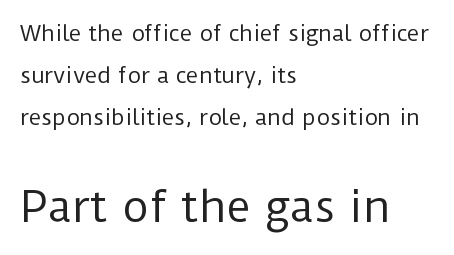
The image shows 42 px regular-weight sans-serif type, upright; set left-aligned, loose line spacing (2.01x), normal letter spacing, not underlined; the second (bottom) block is 2.0x larger; low stroke contrast and a medium x-height.
